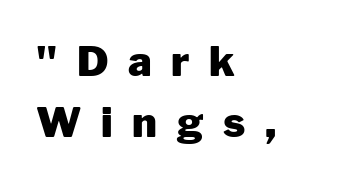
Does the lettering tilt? It doesn't — this is upright. Reading down the column, the eye jumps a familiar distance to each next line. Notice how the passage keeps a crisp vertical edge on the left only. Think of a printed novel: that variable character pitch is what you see here.
